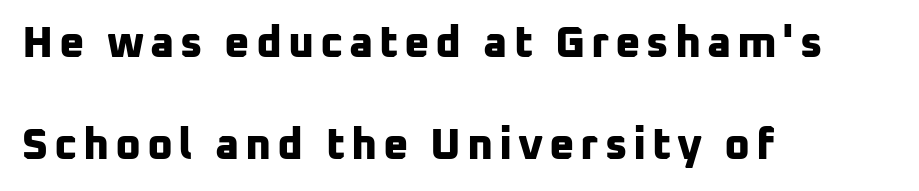
The image shows 44 px bold sans-serif type; set left-aligned, loose line spacing (2.31x), not underlined; low stroke contrast and a medium x-height.
